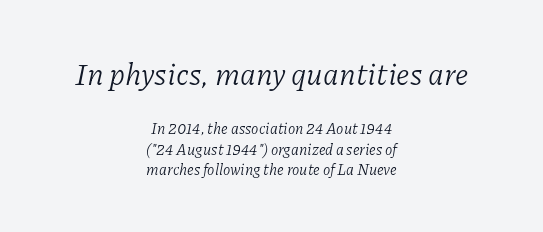
The rendering uses a moderate line-height, typical for paragraphs. The font sits on the lighter half of the weight spectrum, regular included. The face used here is proportionally spaced, like ordinary book or web type. Compare the two chunks: the upper has the greater cap height. The words here are not underlined.
